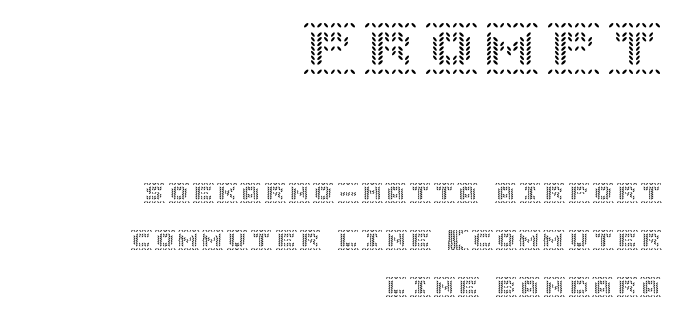
Quick note: not italic, upright. Does the leading feel generous? Absolutely, it's lavish. The designer gave the opening block more size than the closing block. Alignment: flush right.
